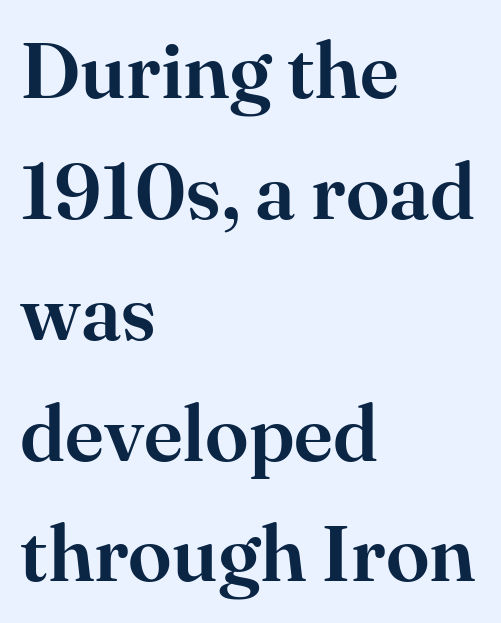
{"serif": "yes", "italic": "no", "width": "normal", "stroke_contrast": "high", "x_height": "small", "monospaced": "no", "underline": "no", "align": "left", "line_spacing": "normal", "line_spacing_ratio": 1.53, "letter_spacing": "normal", "letter_spacing_em": 0.0, "glyph_px": 79}
